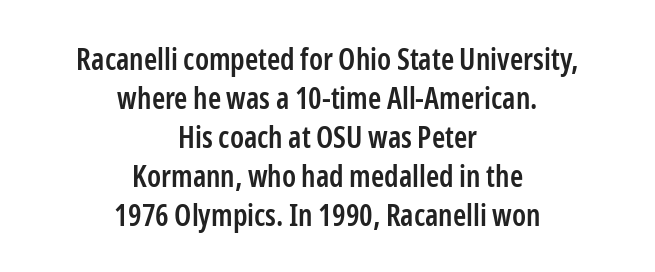
Q: Is the text bold? A: Semi-bold.
Q: Is the text italic (slanted)? A: No, it is upright.
Q: Is the typeface a serif or a sans-serif typeface? A: Sans-serif.
Q: Is the text underlined? A: No.
Q: How is the paragraph aligned? A: Centered.
Q: Is the spacing between letters normal or unusually wide? A: Normal.
Q: Is the spacing between lines tight, normal or loose? A: Normal.
Q: Width (condensed, normal, or wide)? A: Condensed.
Q: Stroke contrast? A: Low.
Q: x-height? A: Medium.
Q: Monospaced? A: No.
